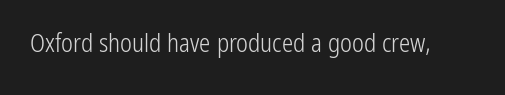
Q: Is the text bold? A: No.
Q: Is the text italic (slanted)? A: No, it is upright.
Q: Is the text underlined? A: No.
Q: Is the spacing between letters normal or unusually wide? A: Normal.
